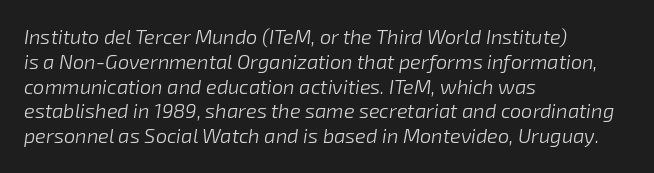
Honestly, there is no underline to notice here at all. Letters have the restrained weight of plain body copy at most. The lines are quadded left. Caption: standard tracking, unaltered.
